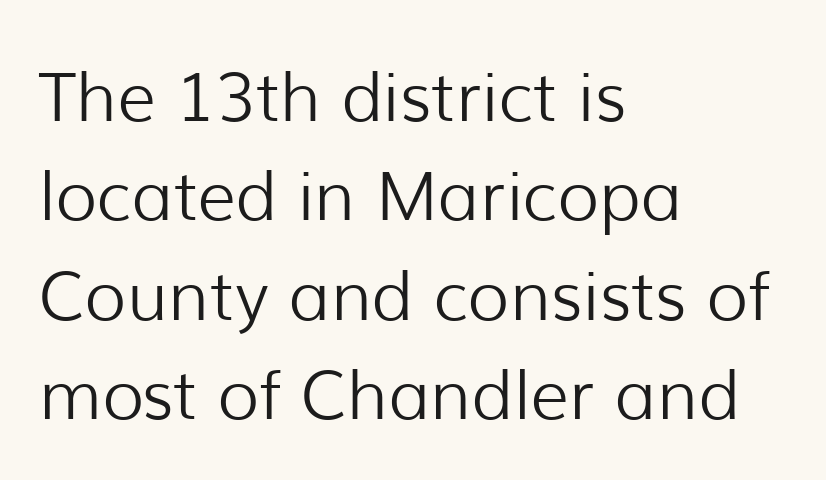
The image shows 68 px light sans-serif type, upright; set left-aligned, normal line spacing (1.46x), normal letter spacing, not underlined; low stroke contrast and a medium x-height.
